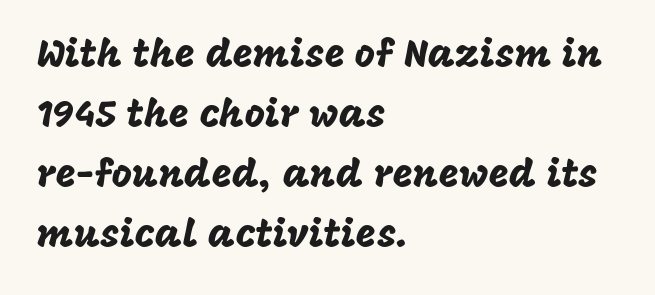
Q: Is the text italic (slanted)? A: Yes.
Q: Is the typeface a serif or a sans-serif typeface? A: Sans-serif.
Q: Is the text underlined? A: No.
Q: How is the paragraph aligned? A: Left-aligned.
Q: Is the spacing between letters normal or unusually wide? A: Normal.
Q: Is the spacing between lines tight, normal or loose? A: Normal.
Q: Width (condensed, normal, or wide)? A: Normal.
Q: Stroke contrast? A: Low.
Q: x-height? A: Large.
Q: Monospaced? A: No.
